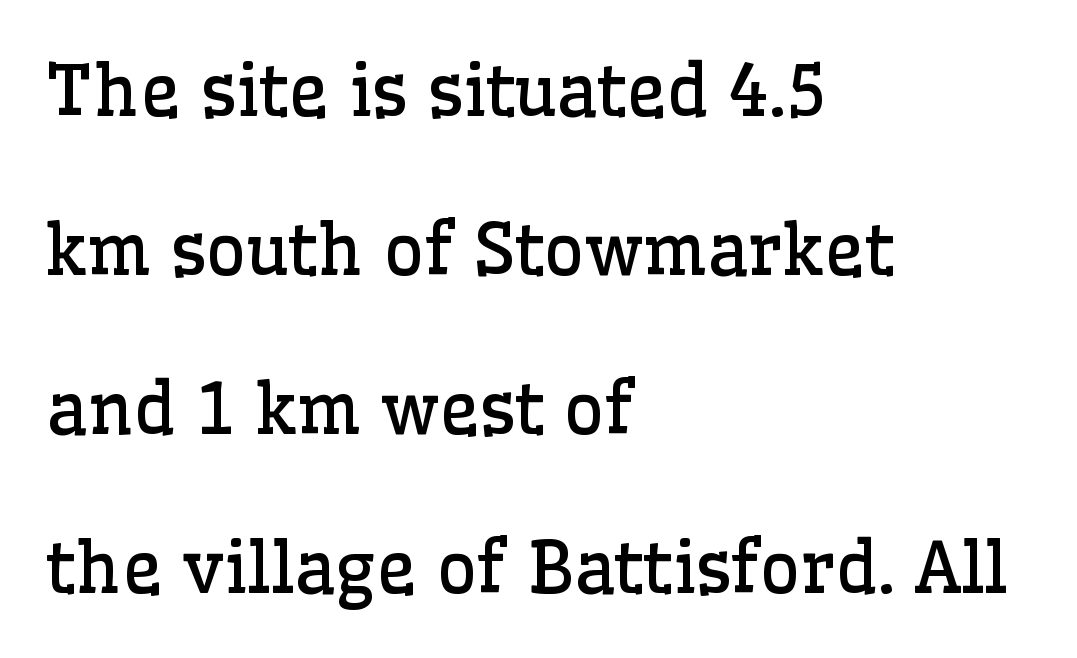
{"serif": "yes", "italic": "no", "bold": "no", "weight": "regular", "width": "normal", "stroke_contrast": "low", "x_height": "medium", "monospaced": "no", "underline": "no", "align": "left", "line_spacing": "loose", "line_spacing_ratio": 2.27, "letter_spacing": "normal", "letter_spacing_em": 0.0, "glyph_px": 70}
